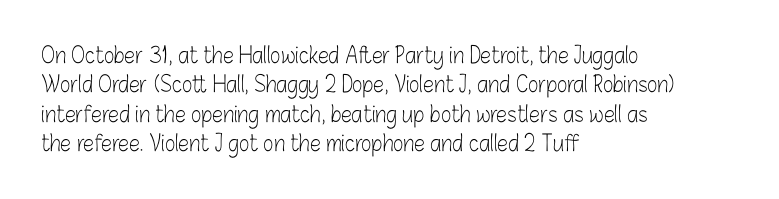
{"italic": "no", "bold": "no", "underline": "no", "align": "left", "line_spacing": "normal", "line_spacing_ratio": 1.34, "letter_spacing": "normal", "letter_spacing_em": 0.0, "glyph_px": 22}
